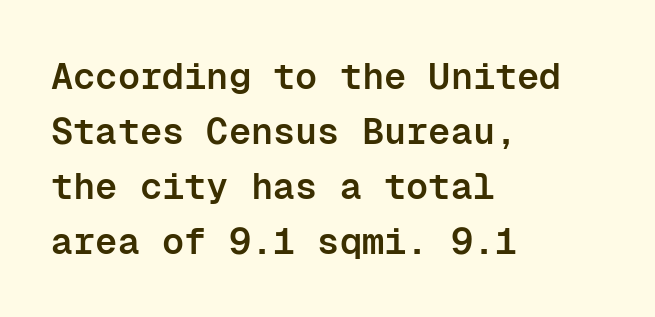
Q: Is the text bold? A: Semi-bold.
Q: Is the text italic (slanted)? A: No, it is upright.
Q: Is the typeface a serif or a sans-serif typeface? A: Sans-serif.
Q: Is the text underlined? A: No.
Q: How is the paragraph aligned? A: Left-aligned.
Q: Is the spacing between letters normal or unusually wide? A: Normal.
Q: Is the spacing between lines tight, normal or loose? A: Normal.
Q: Width (condensed, normal, or wide)? A: Normal.
Q: Stroke contrast? A: Low.
Q: x-height? A: Medium.
Q: Monospaced? A: Yes.
